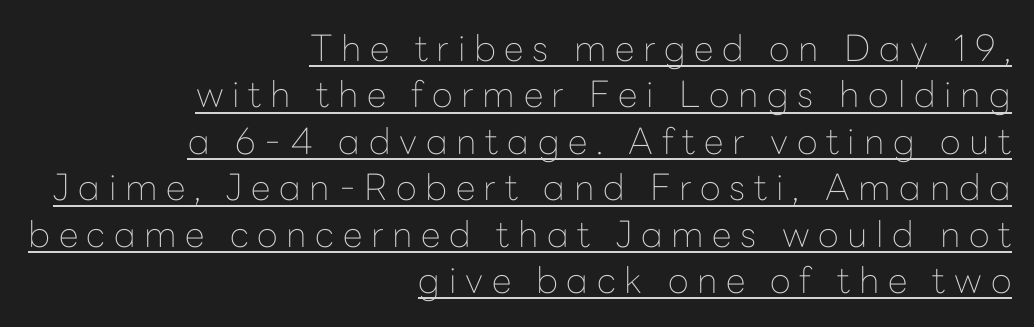
The image shows 36 px thin sans-serif type, upright; set right-aligned, normal line spacing (1.29x), unusually wide letter spacing (+0.24 em), underlined; low stroke contrast and a medium x-height.
